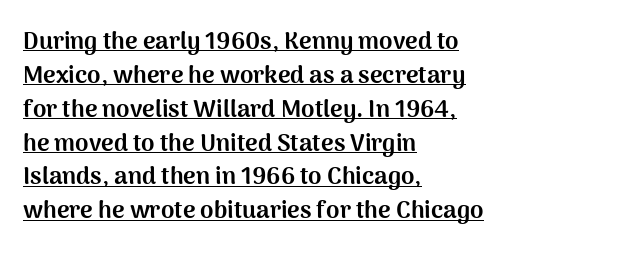
Q: Is the text bold? A: Yes.
Q: Is the text italic (slanted)? A: No, it is upright.
Q: Is the text underlined? A: Yes.
Q: How is the paragraph aligned? A: Left-aligned.
Q: Is the spacing between letters normal or unusually wide? A: Normal.
Q: Is the spacing between lines tight, normal or loose? A: Normal.
